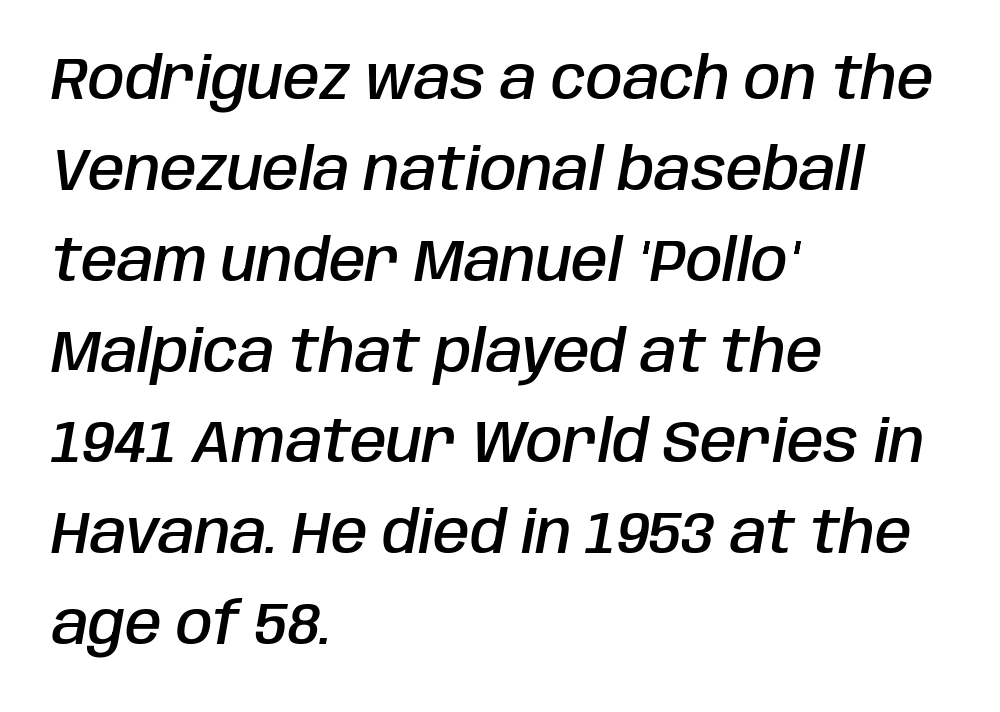
Q: Is the text bold? A: Semi-bold.
Q: Is the text italic (slanted)? A: Yes, it leans right by about 10 degrees.
Q: Is the text underlined? A: No.
Q: How is the paragraph aligned? A: Left-aligned.
Q: Is the spacing between letters normal or unusually wide? A: Normal.
Q: Is the spacing between lines tight, normal or loose? A: Normal.
Q: Width (condensed, normal, or wide)? A: Condensed.
Q: Stroke contrast? A: Low.
Q: x-height? A: Large.
Q: Monospaced? A: No.
